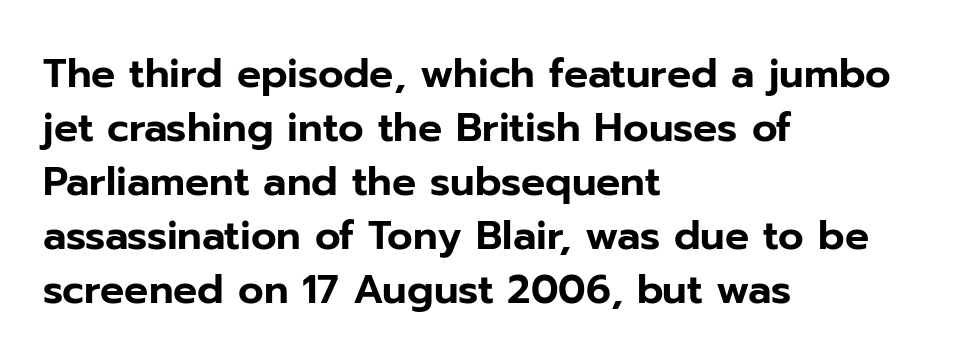
The image shows 40 px sans-serif type, upright; set left-aligned, normal line spacing (1.35x), normal letter spacing, not underlined; low stroke contrast and a medium x-height.
